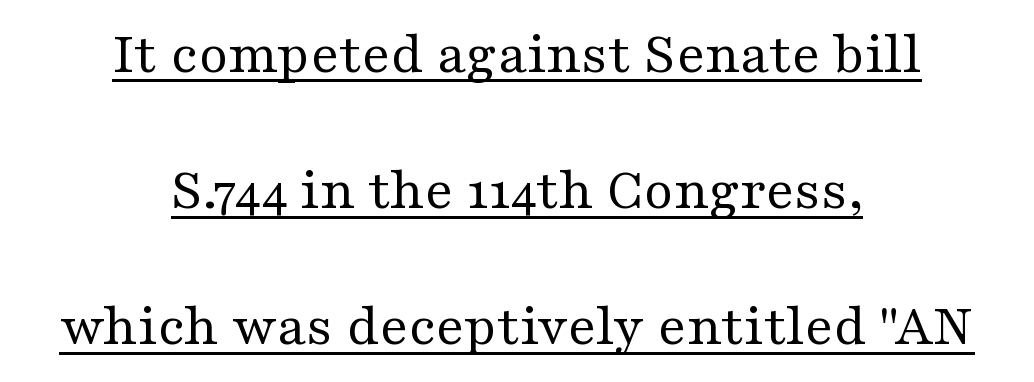
The image shows 60 px regular-weight, wide serif type, upright; set centered, loose line spacing (2.27x), normal letter spacing, underlined; medium stroke contrast and a medium x-height.
